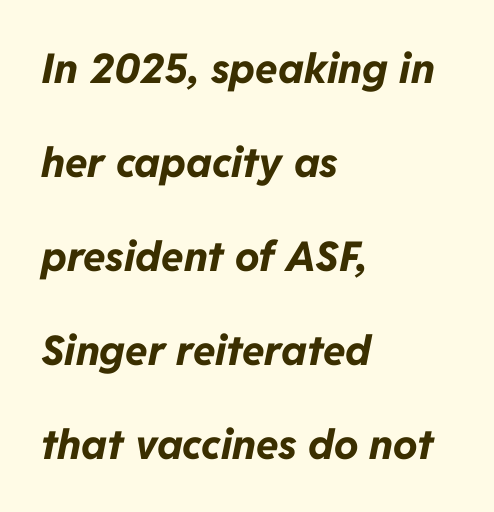
The image shows 41 px bold type, italic (leaning right); set left-aligned, loose line spacing (2.29x), normal letter spacing, not underlined; low stroke contrast and a medium x-height.
